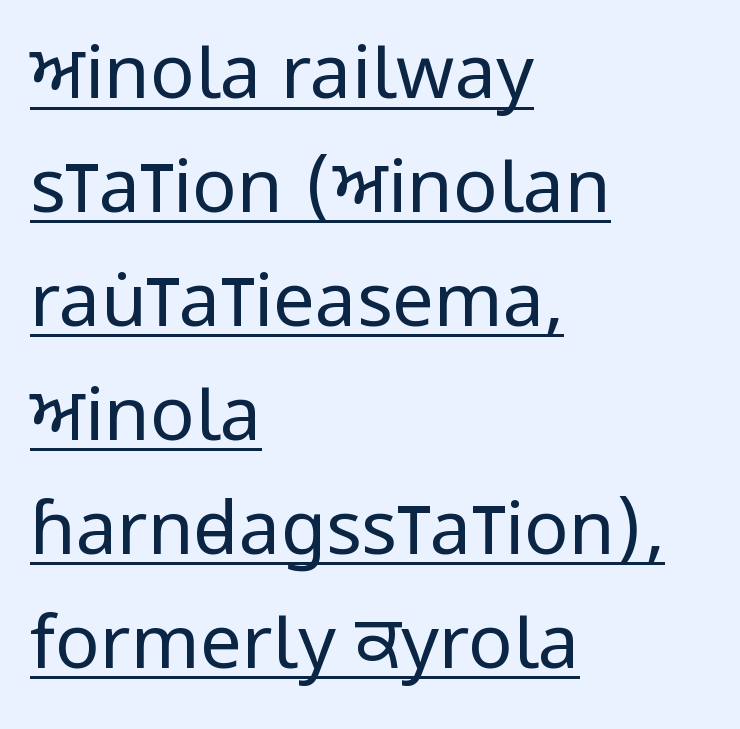
{"serif": "no", "italic": "no", "bold": "no", "weight": "regular", "width": "condensed", "stroke_contrast": "low", "x_height": "large", "monospaced": "no", "underline": "yes", "align": "left", "line_spacing": "normal", "line_spacing_ratio": 1.54, "letter_spacing": "normal", "letter_spacing_em": 0.0, "glyph_px": 74}
